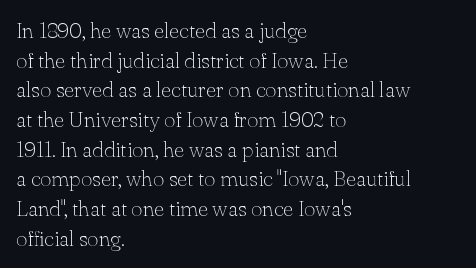
Unmarked baselines from the first word to the last. The designer left line spacing at the default. The rendering anchors every line to the left-hand side. The gaps between neighbouring characters are ordinary and unremarkable. The type sits square on the baseline with zero lean.
